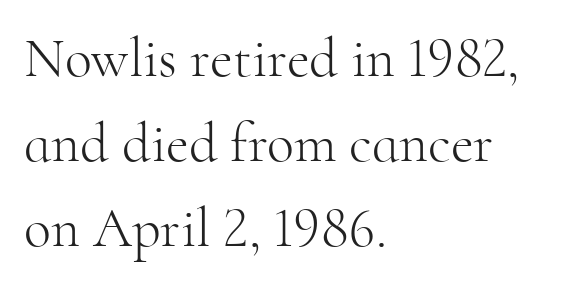
{"serif": "yes", "italic": "no", "bold": "no", "weight": "light", "width": "normal", "stroke_contrast": "high", "x_height": "small", "monospaced": "no", "underline": "no", "align": "left", "line_spacing": "normal", "line_spacing_ratio": 1.52, "letter_spacing": "normal", "letter_spacing_em": 0.0, "glyph_px": 56}
